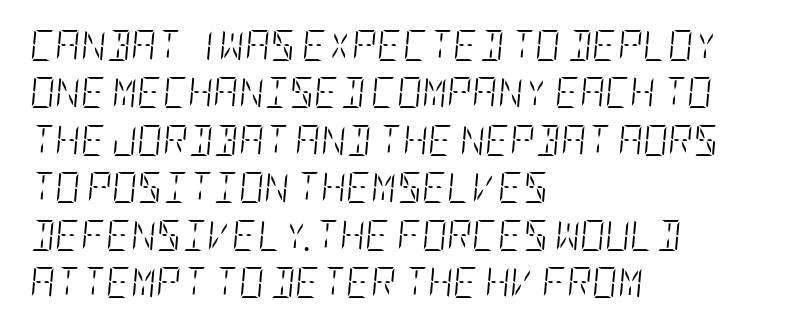
{"italic": "yes", "lean": "right", "slant_degrees": 5, "bold": "no", "weight": "light", "width": "condensed", "stroke_contrast": "low", "x_height": "large", "underline": "no", "align": "left", "line_spacing": "normal", "line_spacing_ratio": 1.53, "letter_spacing": "normal", "letter_spacing_em": 0.0, "glyph_px": 31}
